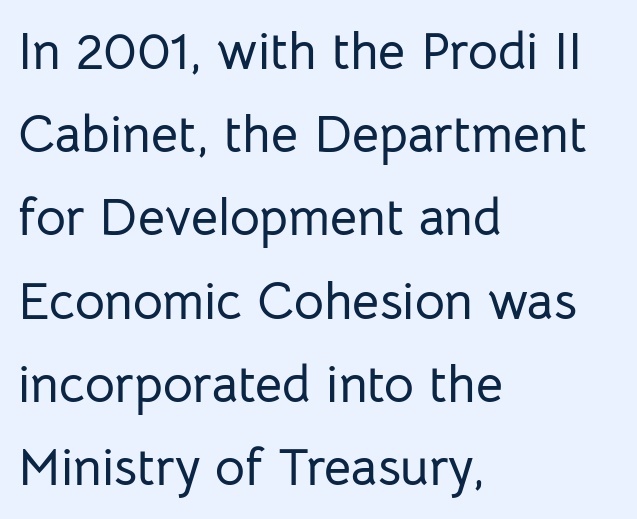
{"serif": "no", "italic": "no", "width": "normal", "stroke_contrast": "low", "x_height": "medium", "monospaced": "no", "underline": "no", "align": "left", "line_spacing": "normal", "line_spacing_ratio": 1.6, "letter_spacing": "normal", "letter_spacing_em": 0.0, "glyph_px": 52}
